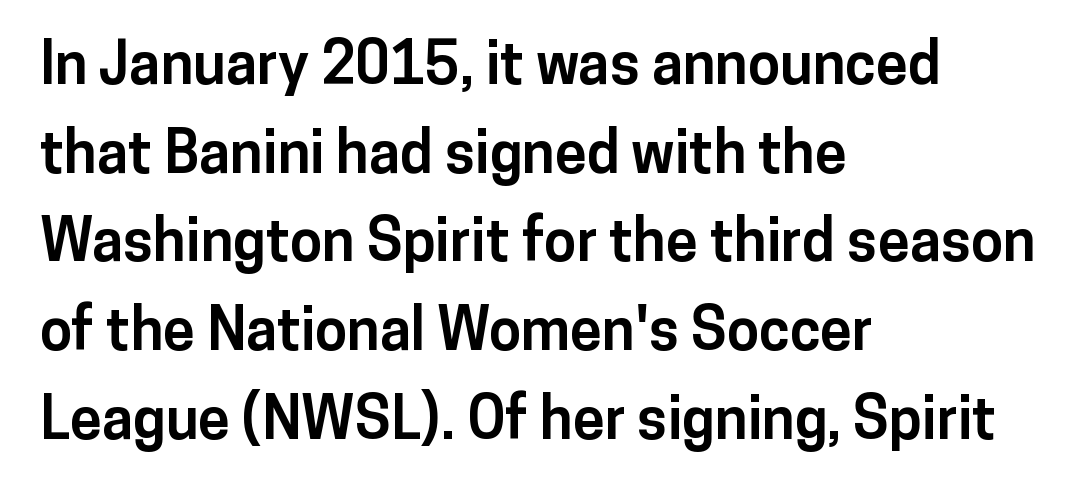
The image shows 58 px bold sans-serif type, upright; set left-aligned, normal line spacing (1.53x), normal letter spacing, not underlined; low stroke contrast and a medium x-height.
